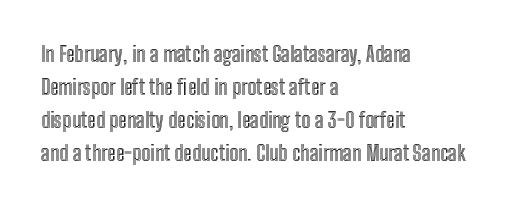
{"italic": "no", "underline": "no", "align": "left", "line_spacing": "normal", "line_spacing_ratio": 1.57, "letter_spacing": "normal", "letter_spacing_em": 0.0, "glyph_px": 21}
